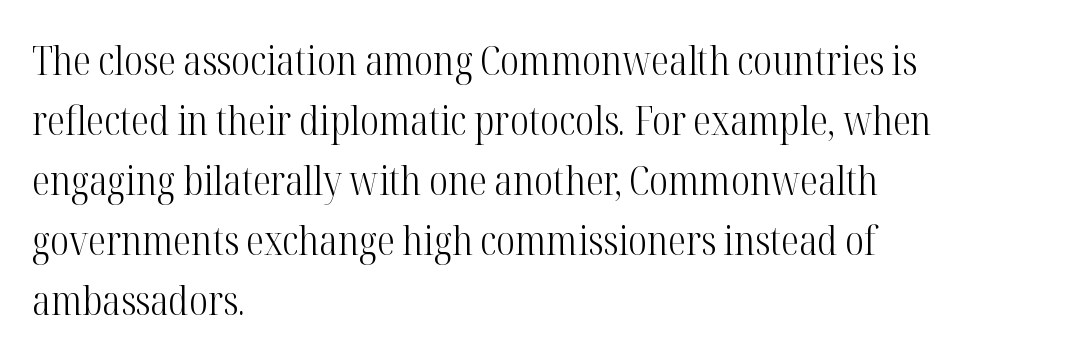
The image shows 40 px light, condensed serif type, upright; set left-aligned, normal line spacing (1.5x), normal letter spacing, not underlined; high stroke contrast and a medium x-height.
